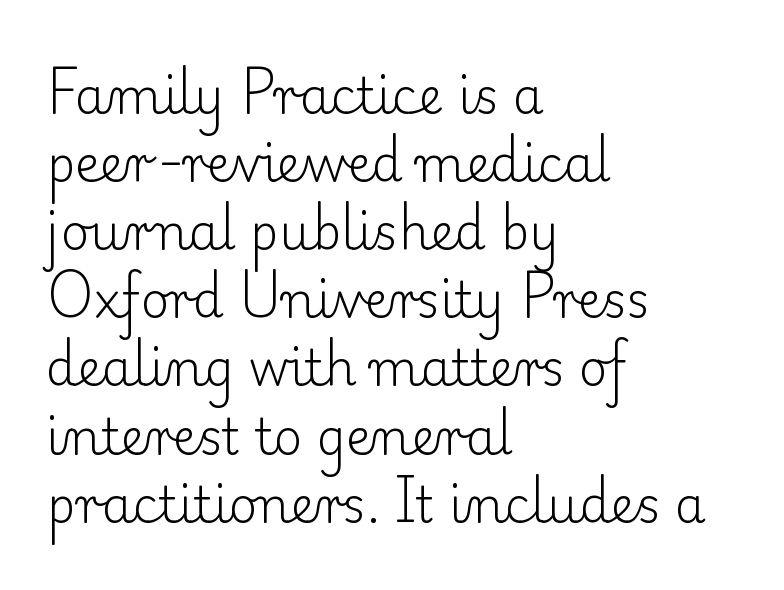
{"italic": "no", "bold": "no", "weight": "light", "width": "normal", "stroke_contrast": "low", "x_height": "small", "monospaced": "no", "underline": "no", "align": "left", "line_spacing": "normal", "line_spacing_ratio": 1.39, "letter_spacing": "normal", "letter_spacing_em": 0.0, "glyph_px": 49}
